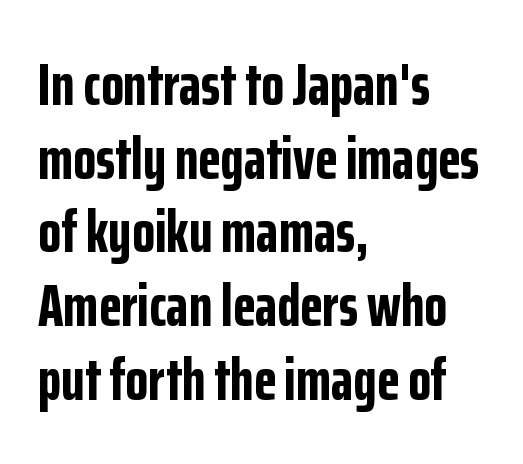
The image shows 59 px bold, condensed sans-serif type, upright; set left-aligned, normal line spacing (1.25x), normal letter spacing, not underlined; low stroke contrast and a medium x-height.
